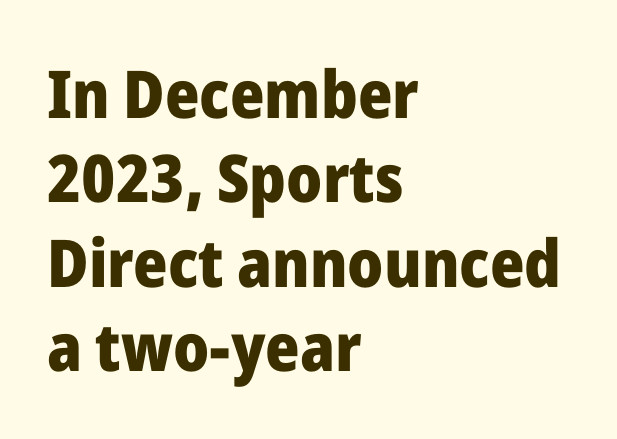
Q: Is the text bold? A: Yes.
Q: Is the text italic (slanted)? A: No, it is upright.
Q: Is the typeface a serif or a sans-serif typeface? A: Sans-serif.
Q: Is the text underlined? A: No.
Q: How is the paragraph aligned? A: Left-aligned.
Q: Is the spacing between letters normal or unusually wide? A: Normal.
Q: Is the spacing between lines tight, normal or loose? A: Normal.
Q: Width (condensed, normal, or wide)? A: Normal.
Q: Stroke contrast? A: Low.
Q: x-height? A: Medium.
Q: Monospaced? A: No.
